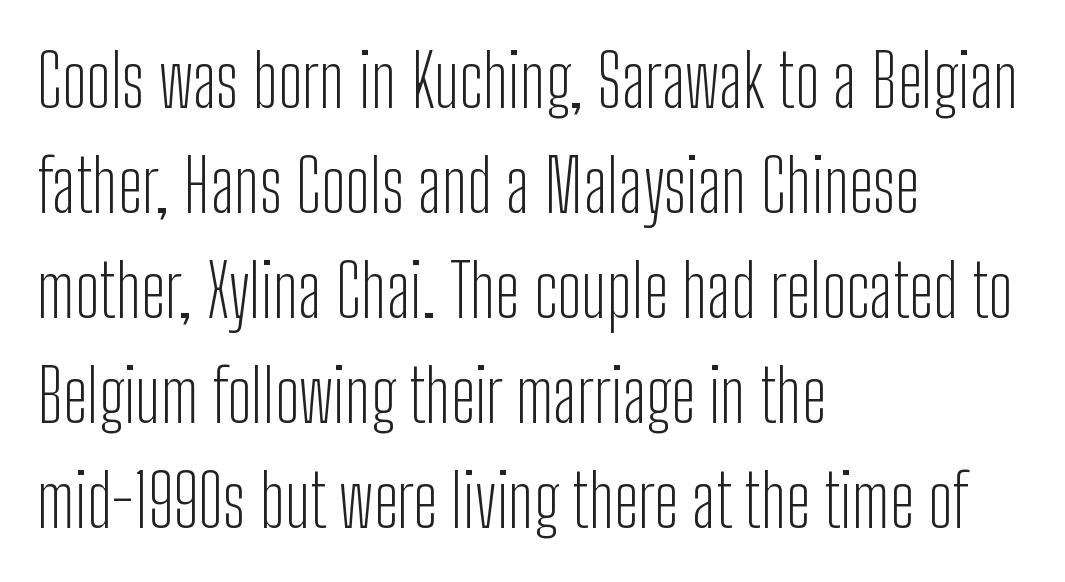
The image shows 72 px light, condensed sans-serif type, upright; set left-aligned, normal line spacing (1.46x), normal letter spacing, not underlined; low stroke contrast and a medium x-height.
